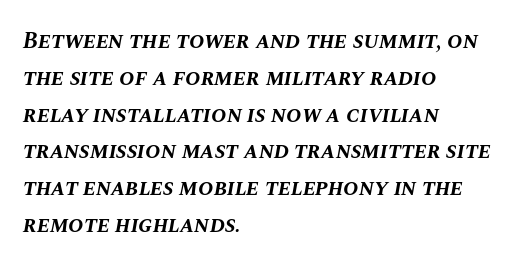
Q: Is the text bold? A: Yes.
Q: Is the text italic (slanted)? A: Yes, it leans right by about 10 degrees.
Q: Is the text underlined? A: No.
Q: How is the paragraph aligned? A: Left-aligned.
Q: Is the spacing between letters normal or unusually wide? A: Normal.
Q: Is the spacing between lines tight, normal or loose? A: Normal.
